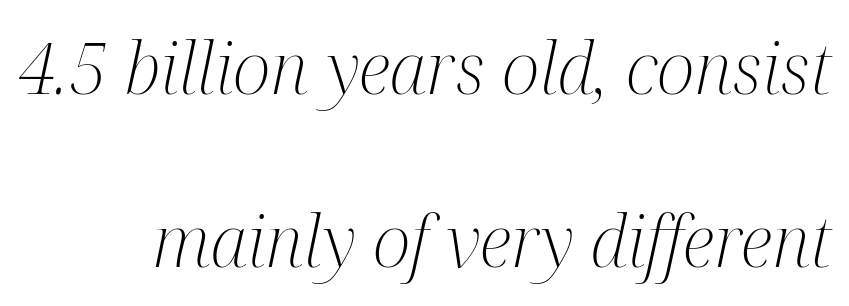
Slanted lettering throughout. Nothing unusual about the tracking: characters are spaced as the font intends. No letter is thick-stroked: the sample isn't bold. Leading is clearly above the norm, producing a sparse column. Each row of text sits above clean, open space.
